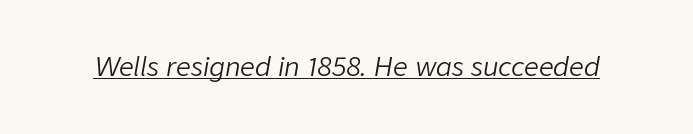
{"italic": "yes", "lean": "right", "slant_degrees": 9, "bold": "no", "underline": "yes", "letter_spacing": "normal", "letter_spacing_em": 0.0, "glyph_px": 26}
